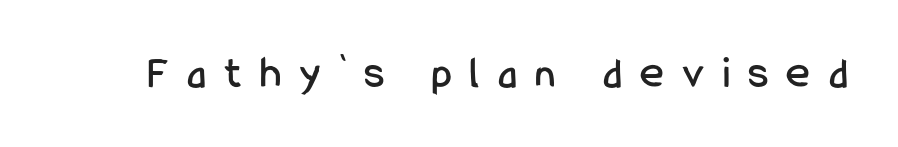
{"serif": "no", "italic": "no", "width": "condensed", "stroke_contrast": "low", "x_height": "medium", "monospaced": "no", "underline": "no", "letter_spacing": "wide", "letter_spacing_em": 0.41, "glyph_px": 45}
